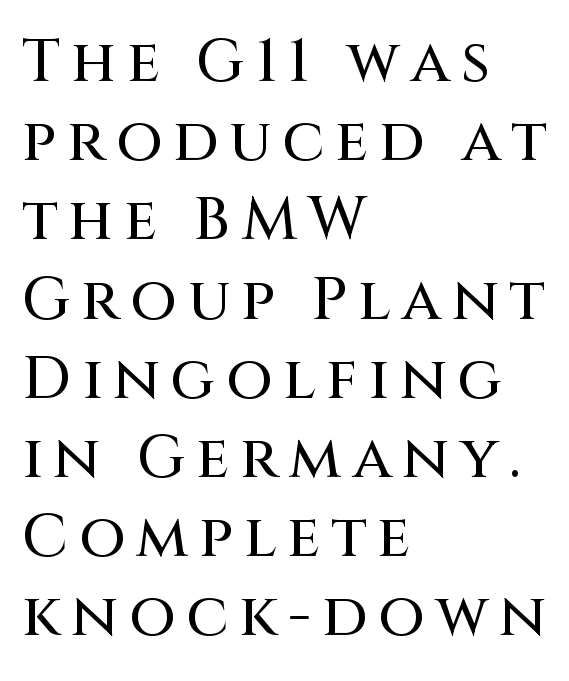
Q: Is the text italic (slanted)? A: No, it is upright.
Q: Is the typeface a serif or a sans-serif typeface? A: Sans-serif.
Q: Is the text underlined? A: No.
Q: How is the paragraph aligned? A: Left-aligned.
Q: Is the spacing between lines tight, normal or loose? A: Normal.
Q: Width (condensed, normal, or wide)? A: Normal.
Q: Stroke contrast? A: Medium.
Q: x-height? A: Large.
Q: Monospaced? A: No.
